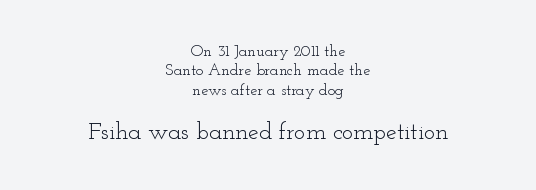
The image shows 24 px text type, upright; set centered, line spacing 1.21x, normal letter spacing, not underlined; the second (bottom) block is 1.5x larger.
